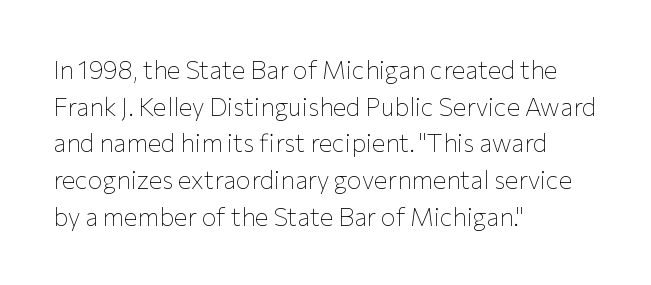
Q: Is the text bold? A: No.
Q: Is the text italic (slanted)? A: No, it is upright.
Q: Is the text underlined? A: No.
Q: How is the paragraph aligned? A: Left-aligned.
Q: Is the spacing between letters normal or unusually wide? A: Normal.
Q: Is the spacing between lines tight, normal or loose? A: Normal.
